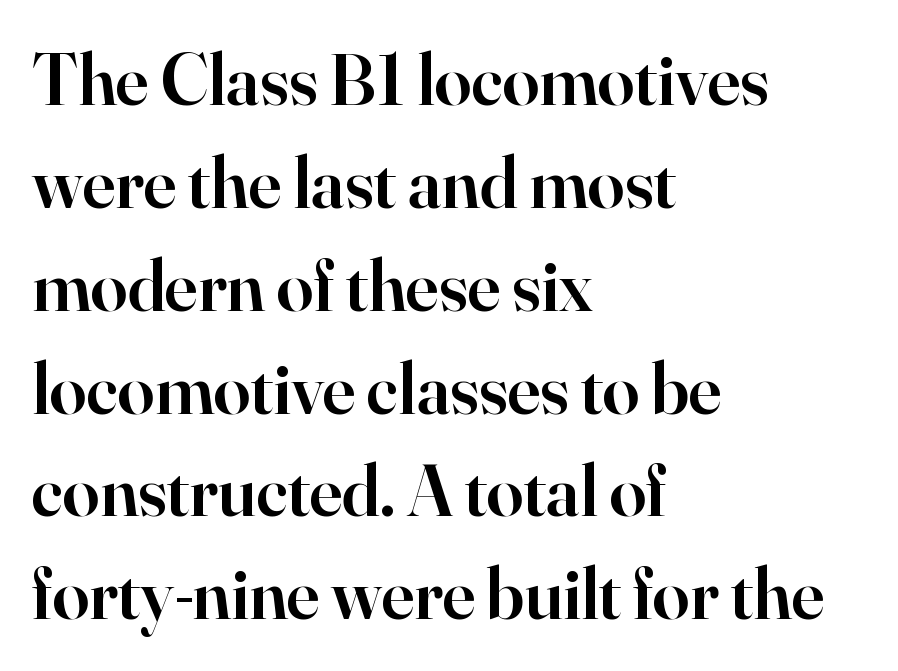
{"serif": "yes", "italic": "no", "bold": "semi", "weight": "semibold", "width": "normal", "stroke_contrast": "high", "x_height": "small", "monospaced": "no", "underline": "no", "align": "left", "line_spacing": "normal", "line_spacing_ratio": 1.39, "letter_spacing": "normal", "letter_spacing_em": 0.0, "glyph_px": 74}
